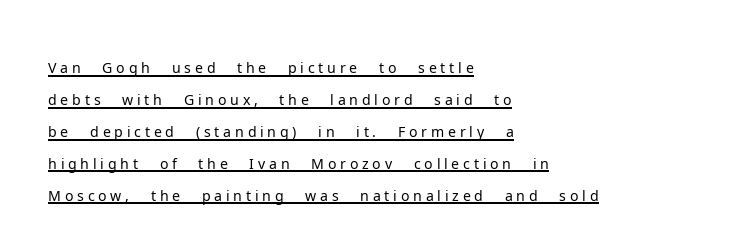
Letterform terminals end flat and unadorned throughout the passage. Line spacing here is tight. The font's upright variant was chosen for this text. This is underlined copy, the kind a proofreader might mark for attention. Reading down the block, your eye returns to a fixed left position each line.
